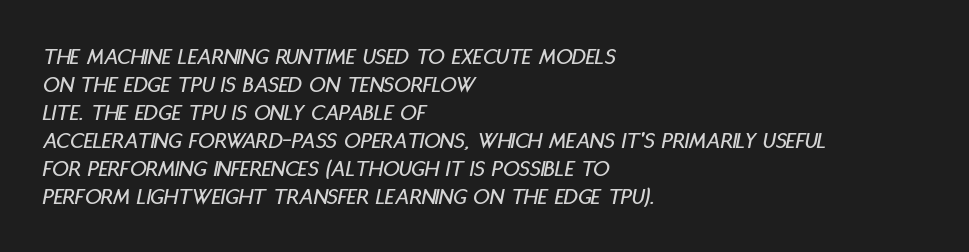
Yep, that's italic — everything's leaning. The rag falls on the right side of this text block. The passage shown has conventional tracking throughout. Unmarked baselines from the first word to the last.
